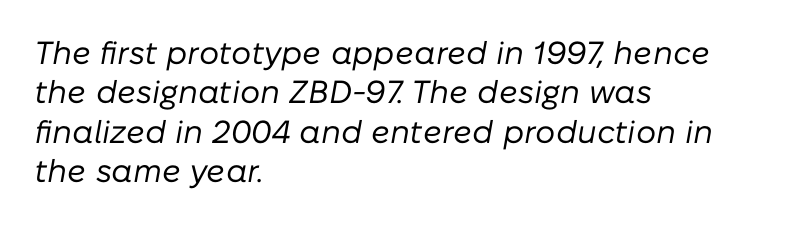
The letters advance in unequal steps, a hallmark of proportional type. Every row of glyphs begins at an identical x-position on the left. Any mark beneath the type? The region is blank. The letterforms sit at book weight or below. There is no visible air inserted between adjacent glyphs. These lines were composed using italics.
